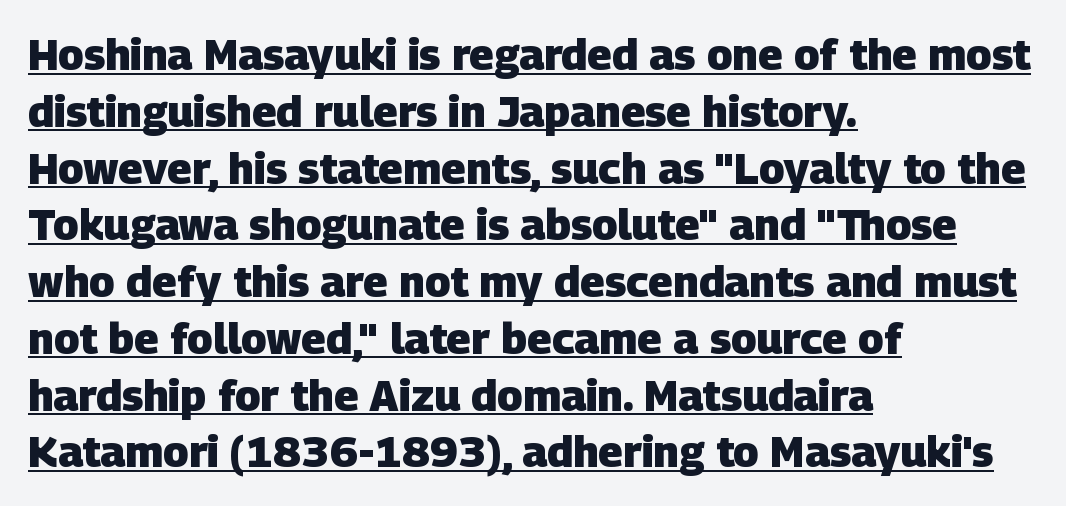
Left-aligned paragraph, ragged on the right. Standard letterfit; no display-style spreading of the glyphs. Unlike a traditional serif, this face leaves its strokes unadorned. The passage shown is typed in a proportional face where columns would drift.
